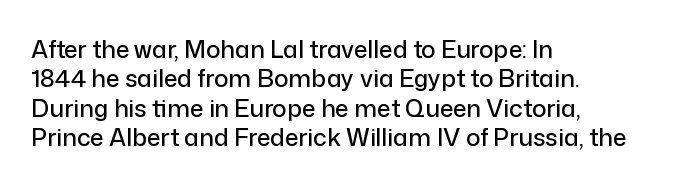
{"italic": "no", "underline": "no", "align": "left", "line_spacing_ratio": 1.22, "letter_spacing": "normal", "letter_spacing_em": 0.0, "glyph_px": 24}
